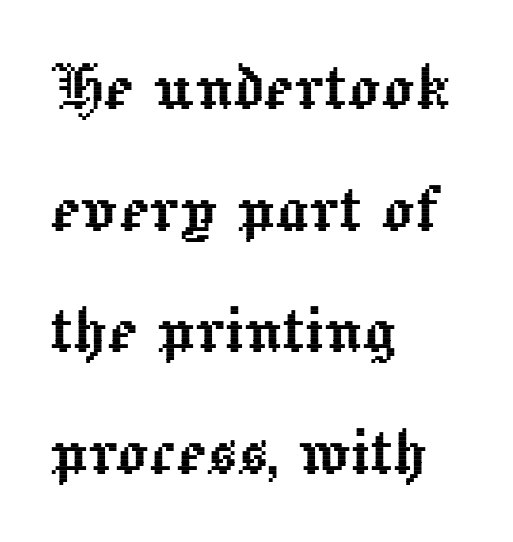
The image shows 80 px text type, upright; set left-aligned, normal line spacing (1.52x), normal letter spacing, not underlined; a medium x-height.
